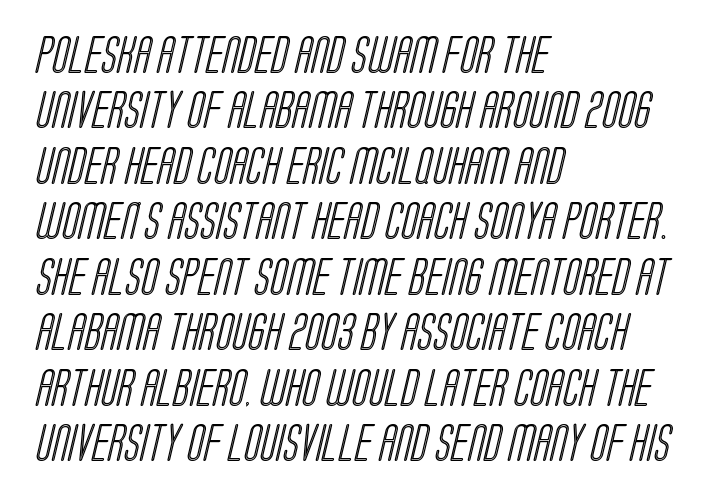
Q: Is the text underlined? A: No.
Q: How is the paragraph aligned? A: Left-aligned.
Q: Is the spacing between letters normal or unusually wide? A: Normal.
Q: Is the spacing between lines tight, normal or loose? A: Normal.
Q: Width (condensed, normal, or wide)? A: Condensed.
Q: x-height? A: Large.
Q: Monospaced? A: No.
